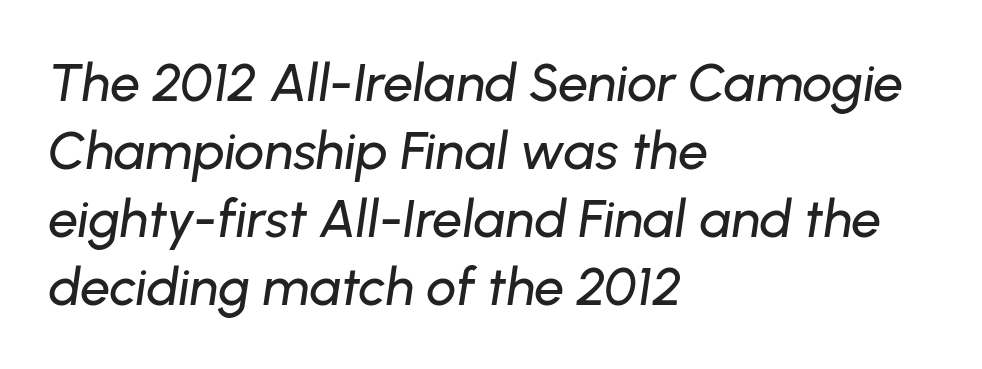
Note the varied advance widths — an 'i' is clearly narrower than an 'm'. Horizontal alignment here is leftward, the default for most running prose. Spacing between characters is what you'd get straight out of the box. The letters are slanted; this is an italic face.
